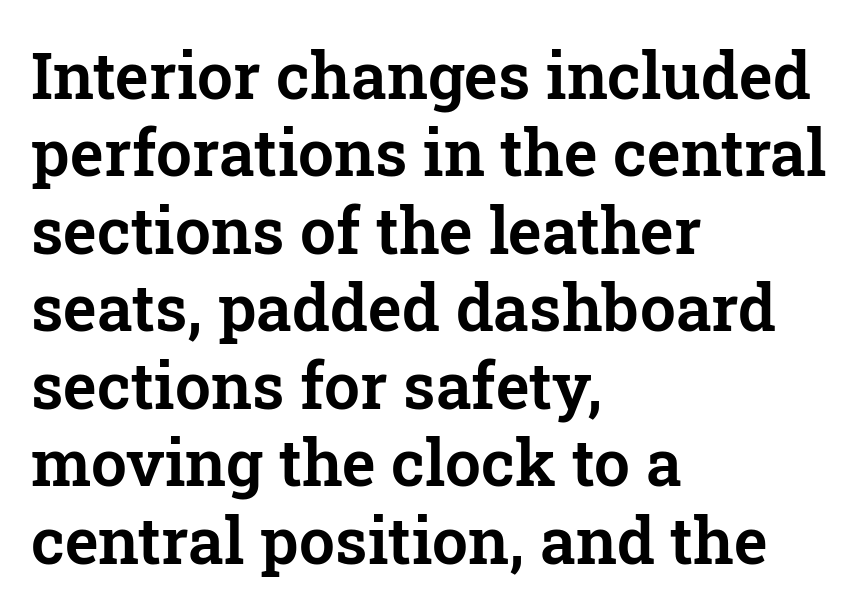
Which margin do the lines hug? The left one — the right edge is uneven. Here the designer chose a conventional face with non-uniform glyph widths. Honestly, there is no underline to notice here at all. Characters remain perfectly vertical along every line. Glyph-to-glyph distance matches everyday printed text. The glyphs in this specimen are seriffed.
